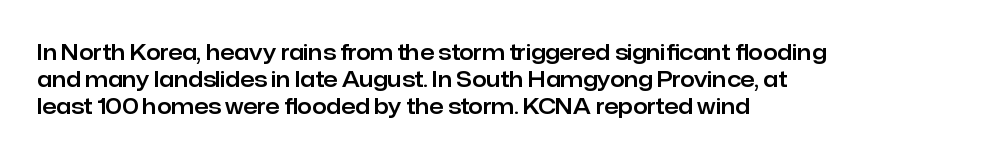
The image shows 21 px text type, upright; set left-aligned, normal line spacing (1.28x), normal letter spacing, not underlined.
